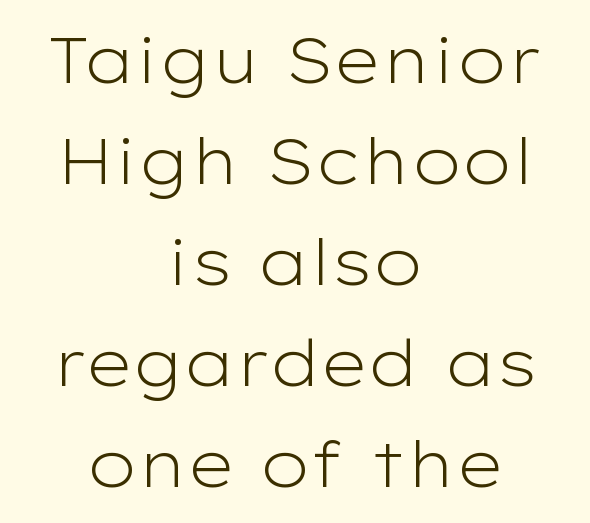
The image shows 64 px light, wide sans-serif type, upright; set centered, normal line spacing (1.58x), normal letter spacing, not underlined; low stroke contrast and a medium x-height.
